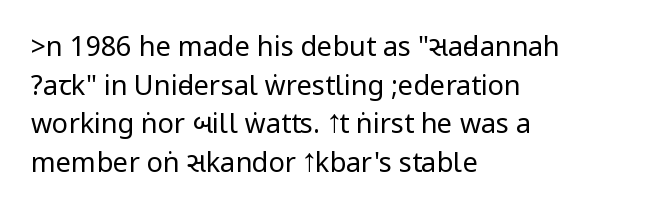
{"italic": "no", "bold": "no", "underline": "no", "align": "left", "line_spacing": "normal", "line_spacing_ratio": 1.43, "letter_spacing": "normal", "letter_spacing_em": 0.0, "glyph_px": 27}
